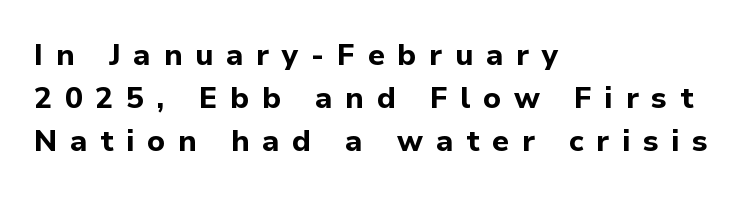
The gap between lines stays unmarked. What kind of face is this? One without serifs — a sans. This is the regular roman posture of the typeface. The gaps between neighbouring characters are conspicuously large. The text block is weighted toward the left margin, trailing off unevenly rightward.
